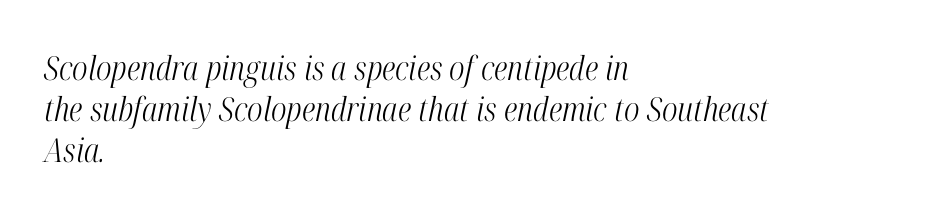
A normal amount of white space separates one row of letters from the next. When letters slant like this, we call the style italic. Is the letter spacing exaggerated? No — it looks like the ordinary default. Anything drawn beneath the words? Only blank space. One-word summary of the alignment: left. On a weight scale, this lands at 450 or below.
